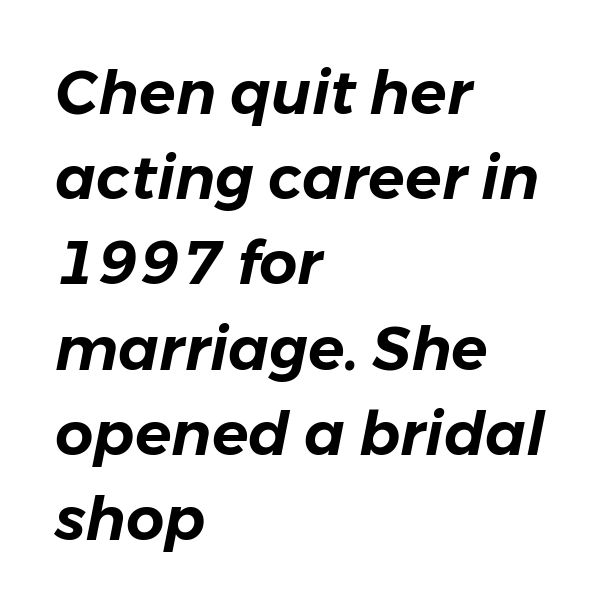
The image shows 60 px text type, italic (leaning right); set left-aligned, normal line spacing (1.42x), normal letter spacing, not underlined; low stroke contrast and a medium x-height.
